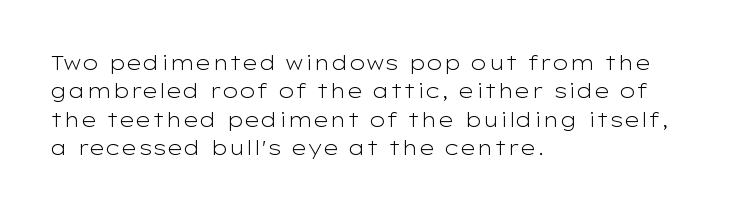
Q: Is the text bold? A: No.
Q: Is the text italic (slanted)? A: No, it is upright.
Q: Is the text underlined? A: No.
Q: How is the paragraph aligned? A: Left-aligned.
Q: Is the spacing between letters normal or unusually wide? A: Normal.
Q: Is the spacing between lines tight, normal or loose? A: Normal.
